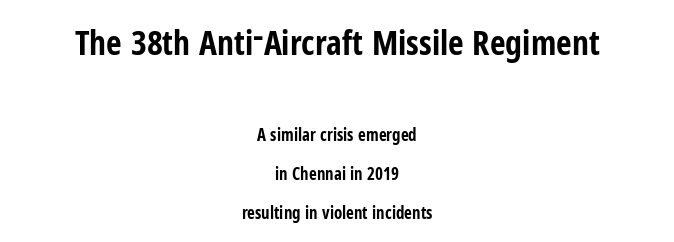
Honestly, the letter spacing is just normal — you wouldn't notice it. Beneath every word, the page is bare. Block one is the big one; block two sits smaller underneath. The lettering stays uniformly vertical, giving the passage a roman look.
